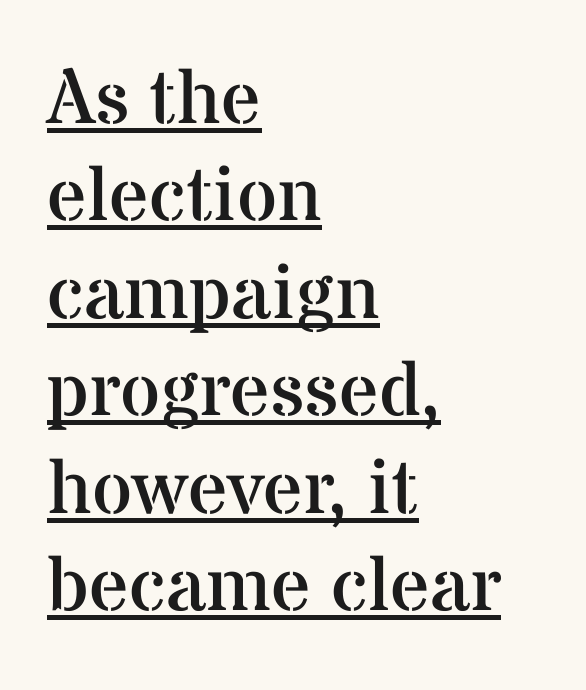
This is serif lettering, the kind often seen in printed books. Note the varied advance widths — an 'i' is clearly narrower than an 'm'. Nothing heavy about these letters — not bold at all. Quick note: underline on. A roman cut, with each character standing at attention.
